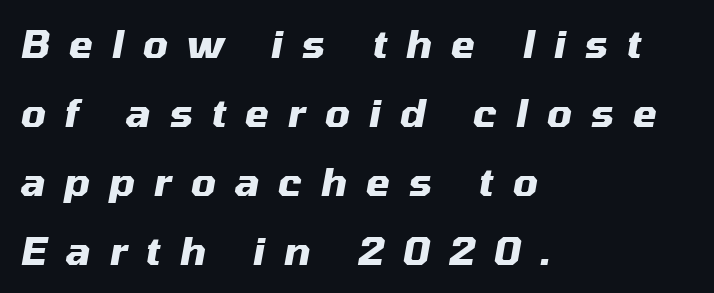
Q: Is the text bold? A: Yes.
Q: Is the text italic (slanted)? A: Yes, it leans right by about 10 degrees.
Q: Is the text underlined? A: No.
Q: How is the paragraph aligned? A: Left-aligned.
Q: Is the spacing between letters normal or unusually wide? A: Unusually wide.
Q: Width (condensed, normal, or wide)? A: Normal.
Q: Stroke contrast? A: Medium.
Q: x-height? A: Medium.
Q: Monospaced? A: No.
